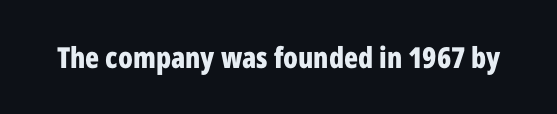
A typesetter would call this zero additional tracking. The gap between lines stays unmarked. The passage shown is typed in a proportional face where columns would drift. The type family on display is of the sans-serif kind. Strong, thick strokes mark this as bold type. The lettering holds an erect, upright posture throughout.
